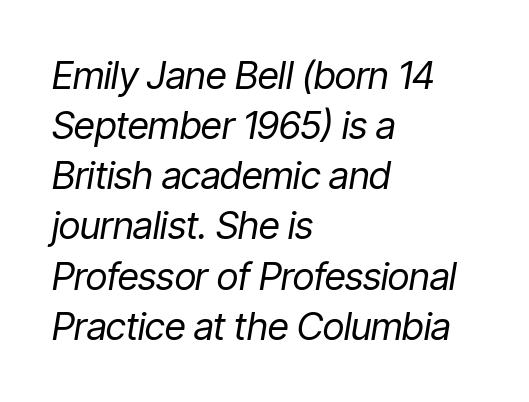
The image shows 38 px regular-weight, condensed type, italic (leaning right); set left-aligned, normal line spacing (1.32x), normal letter spacing, not underlined; low stroke contrast and a medium x-height.
